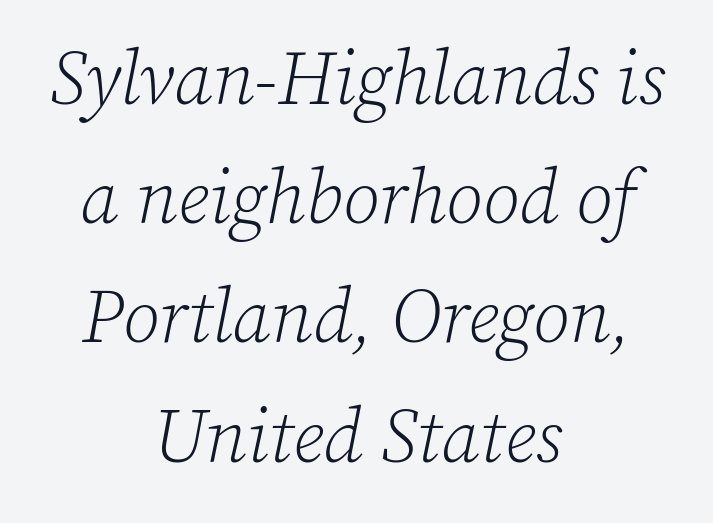
Are there feet on the stems? There are — it's a serif. When letters slant like this, we call the style italic. Glyph-to-glyph distance matches everyday printed text. These lines stack symmetrically, like a column narrowing and widening about its center. Letters rest on an invisible, unmarked baseline. No heavy texture on the line: the type isn't bold.
